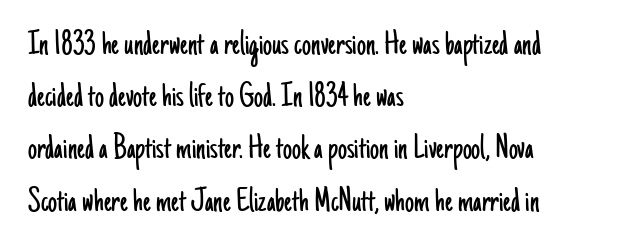
The image shows 36 px light, condensed sans-serif type, upright; set left-aligned, normal line spacing (1.45x), normal letter spacing, not underlined; low stroke contrast and a small x-height.
